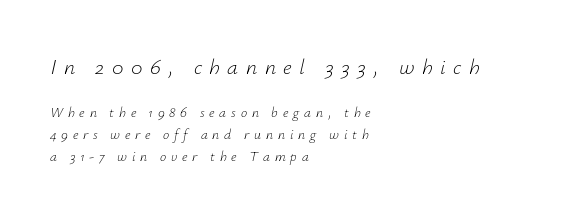
Regarding leading, the lines here are spaced in the standard way. Honestly, there is no underline to notice here at all. The lettering tilts uniformly, giving the passage an italic look. You could only call the tracking loose — the letters float apart. The block sitting higher on the canvas is the one with enlarged characters.
